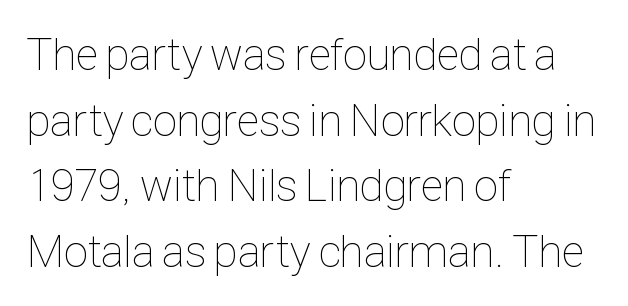
The letters advance in unequal steps, a hallmark of proportional type. This rendering uses left alignment, leaving the right contour irregular. Is there any slant? The stems are plumb. No chunkiness to these letters — they're not bold.
